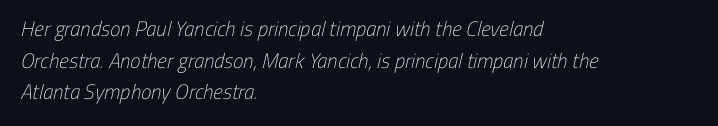
Q: Is the text bold? A: No.
Q: Is the text underlined? A: No.
Q: How is the paragraph aligned? A: Left-aligned.
Q: Is the spacing between letters normal or unusually wide? A: Normal.
Q: Is the spacing between lines tight, normal or loose? A: Normal.
